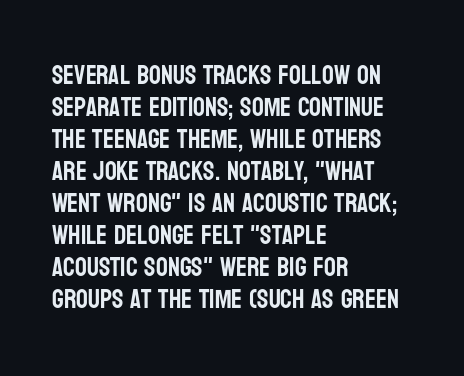
Standard letterfit; no display-style spreading of the glyphs. The string is rendered with underlining switched off. Compared with a centered layout, this one pins lines to the left instead. Vertical strokes here are truly vertical.
